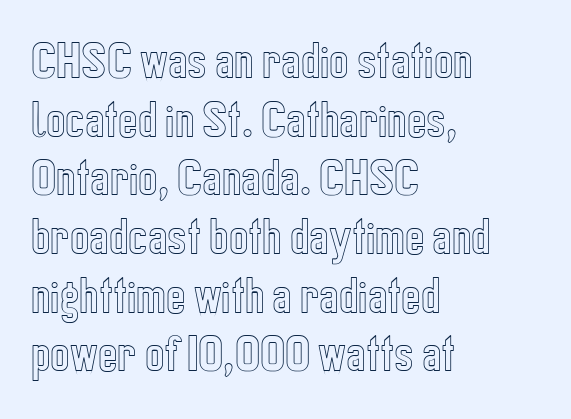
The image shows 41 px condensed type, upright; set left-aligned, normal line spacing (1.43x), normal letter spacing, not underlined; a medium x-height.
